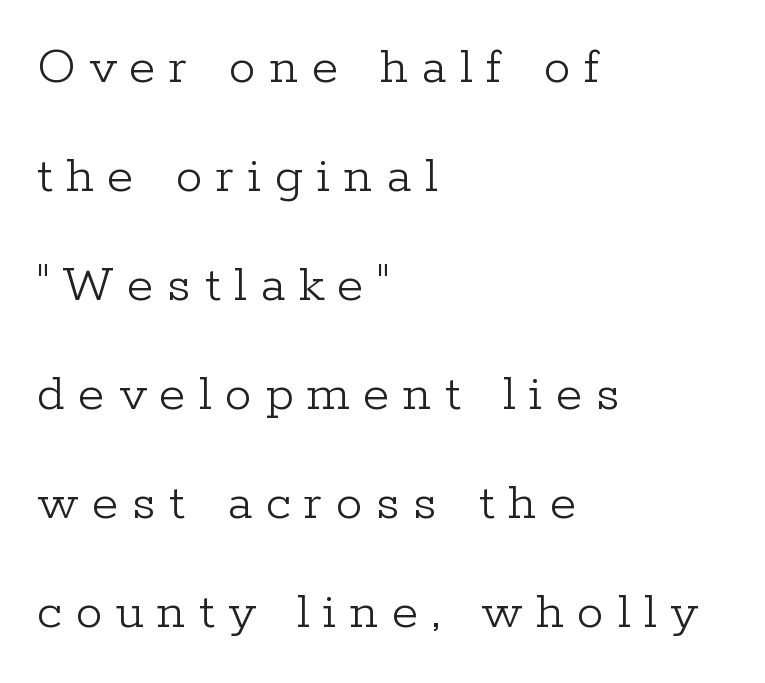
The space beneath each line is pristine and unruled. Loosely led — the rows are spread out. The typeface chosen for these lines features serifs. Between one letter and the next there's a generous, obvious gap.
